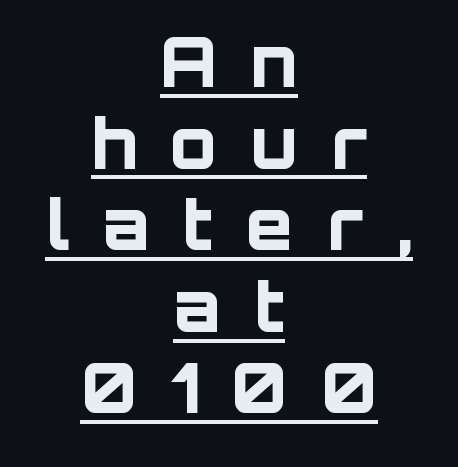
{"serif": "no", "italic": "no", "bold": "yes", "weight": "bold", "width": "normal", "stroke_contrast": "low", "x_height": "large", "monospaced": "no", "underline": "yes", "align": "center", "line_spacing_ratio": 1.2, "letter_spacing": "wide", "letter_spacing_em": 0.49, "glyph_px": 68}
